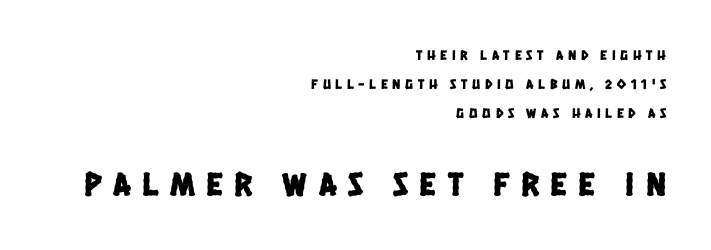
Inter-character spacing is expanded well beyond the font's built-in metrics. Bigger letters appear in the bottom chunk; the top chunk is reduced. Type style note: lacks serifs. Regarding leading, the lines here are spaced well apart.
